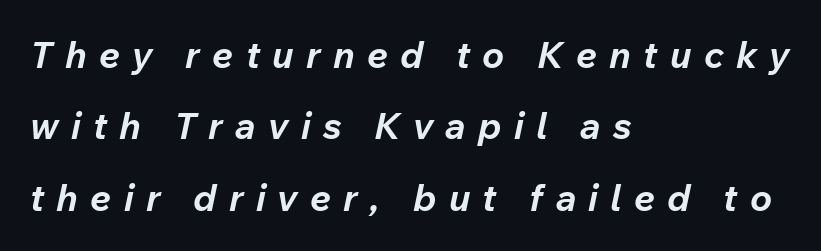
The image shows 37 px bold type, italic (leaning right); set left-aligned, loose line spacing (1.93x), unusually wide letter spacing (+0.33 em), not underlined; low stroke contrast and a medium x-height.
